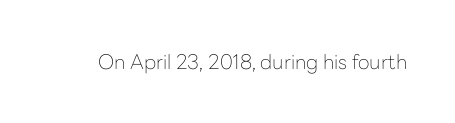
{"italic": "no", "bold": "no", "underline": "no", "letter_spacing": "normal", "letter_spacing_em": 0.0, "glyph_px": 20}
